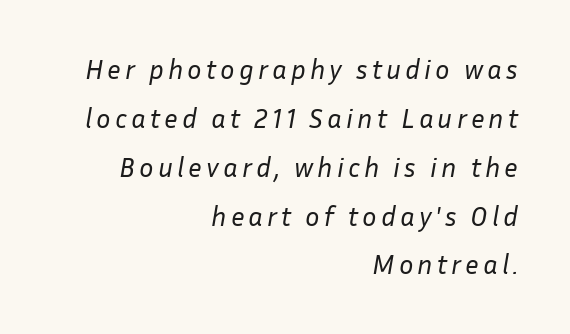
Q: Is the text bold? A: No.
Q: Is the text italic (slanted)? A: Yes, it leans right by about 10 degrees.
Q: Is the text underlined? A: No.
Q: How is the paragraph aligned? A: Right-aligned.
